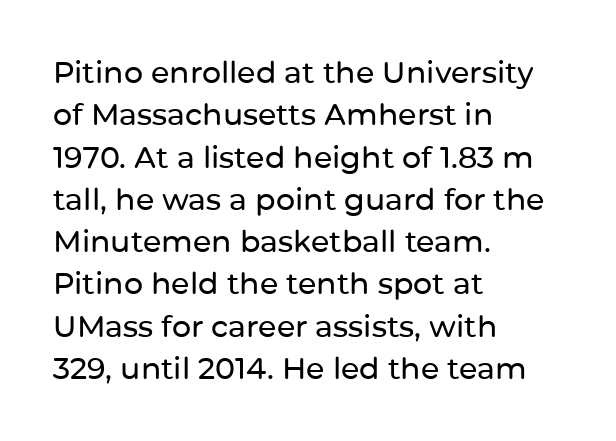
The image shows 30 px sans-serif type, upright; set left-aligned, normal line spacing (1.41x), normal letter spacing, not underlined; low stroke contrast and a medium x-height.
